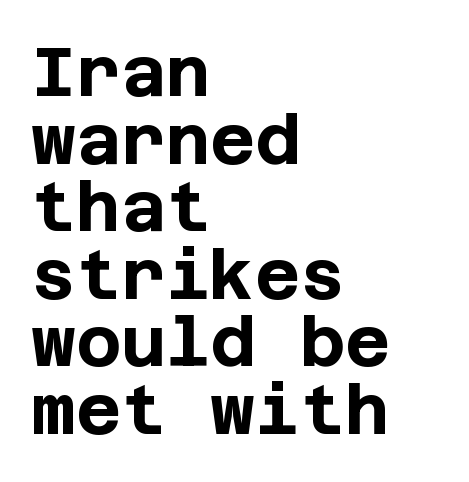
The image shows 69 px bold sans-serif type, upright; set left-aligned, tight line spacing (0.98x), normal letter spacing, not underlined; low stroke contrast and a large x-height.
